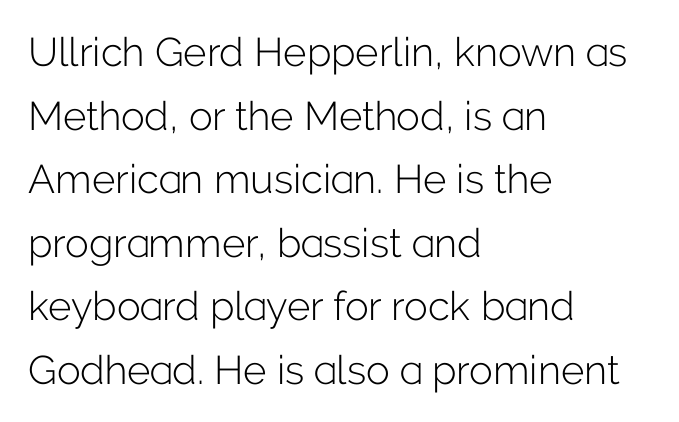
The passage shown is typed in a proportional face where columns would drift. Letters rest on an invisible, unmarked baseline. This sample uses plain, unmodified letter spacing. In terms of letterform style, serifs are entirely absent.
